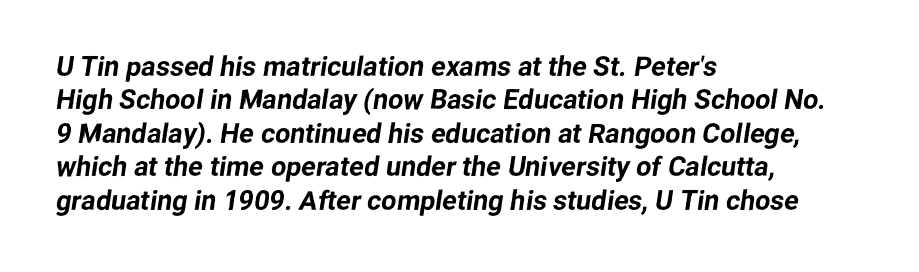
Q: Is the text underlined? A: No.
Q: How is the paragraph aligned? A: Left-aligned.
Q: Is the spacing between letters normal or unusually wide? A: Normal.
